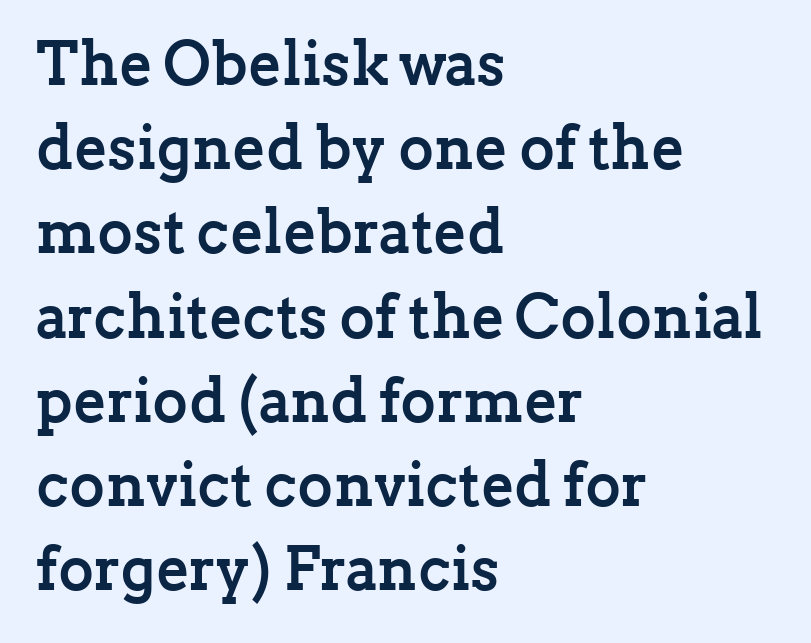
The image shows 61 px semibold serif type, upright; set left-aligned, normal line spacing (1.38x), normal letter spacing, not underlined; low stroke contrast and a medium x-height.
